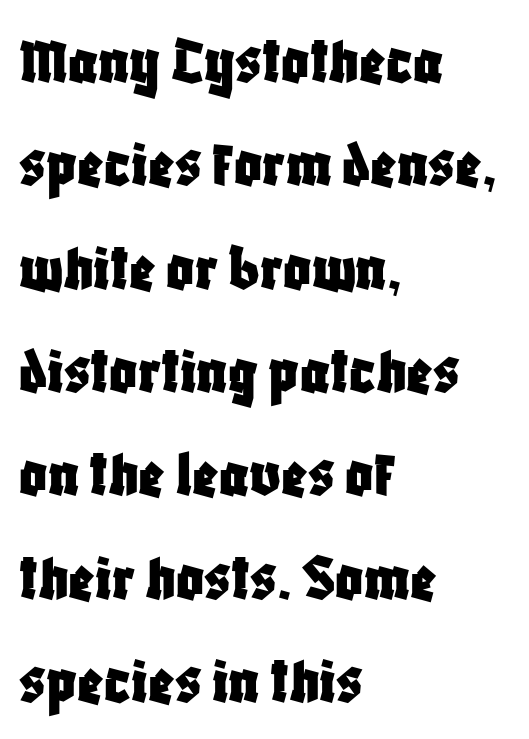
Q: Is the text italic (slanted)? A: No, it is upright.
Q: Is the typeface a serif or a sans-serif typeface? A: Sans-serif.
Q: Is the text underlined? A: No.
Q: How is the paragraph aligned? A: Left-aligned.
Q: Is the spacing between letters normal or unusually wide? A: Normal.
Q: Is the spacing between lines tight, normal or loose? A: Normal.
Q: Width (condensed, normal, or wide)? A: Condensed.
Q: Stroke contrast? A: Low.
Q: x-height? A: Large.
Q: Monospaced? A: No.
